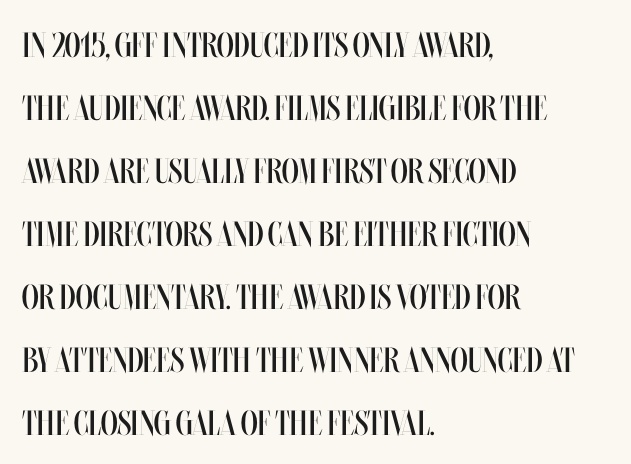
The image shows 35 px regular-weight, condensed type, upright; set left-aligned, line spacing 1.8x, normal letter spacing, not underlined; medium stroke contrast and a large x-height.
